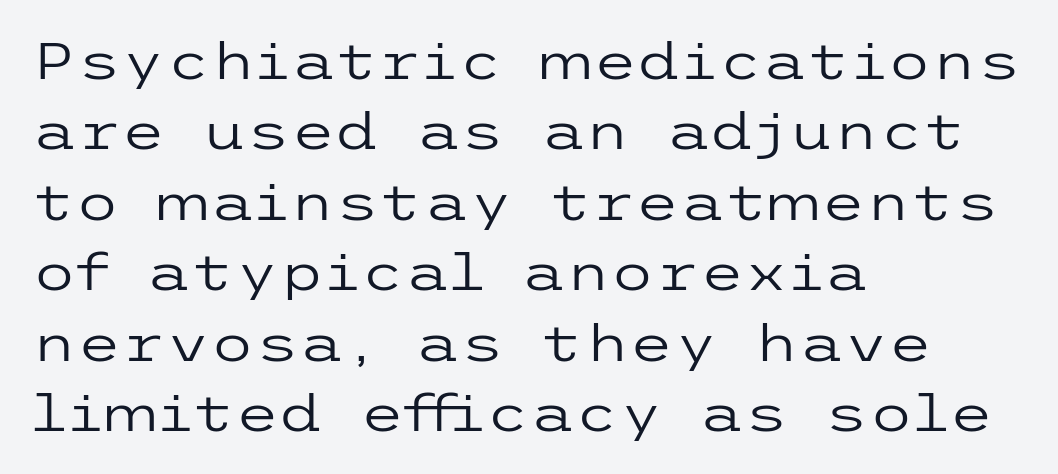
The image shows 51 px regular-weight, wide sans-serif type, upright; set left-aligned, normal line spacing (1.38x), normal letter spacing, not underlined; low stroke contrast and a medium x-height.
